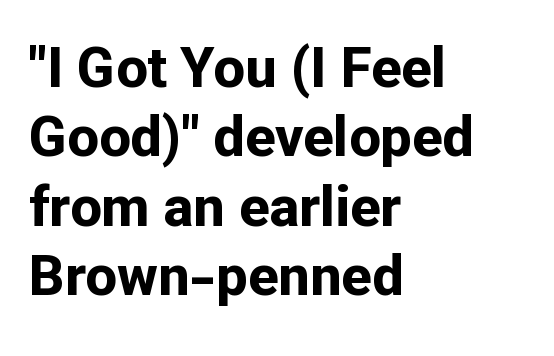
The image shows 56 px bold sans-serif type, upright; set left-aligned, line spacing 1.24x, normal letter spacing, not underlined; low stroke contrast and a medium x-height.
